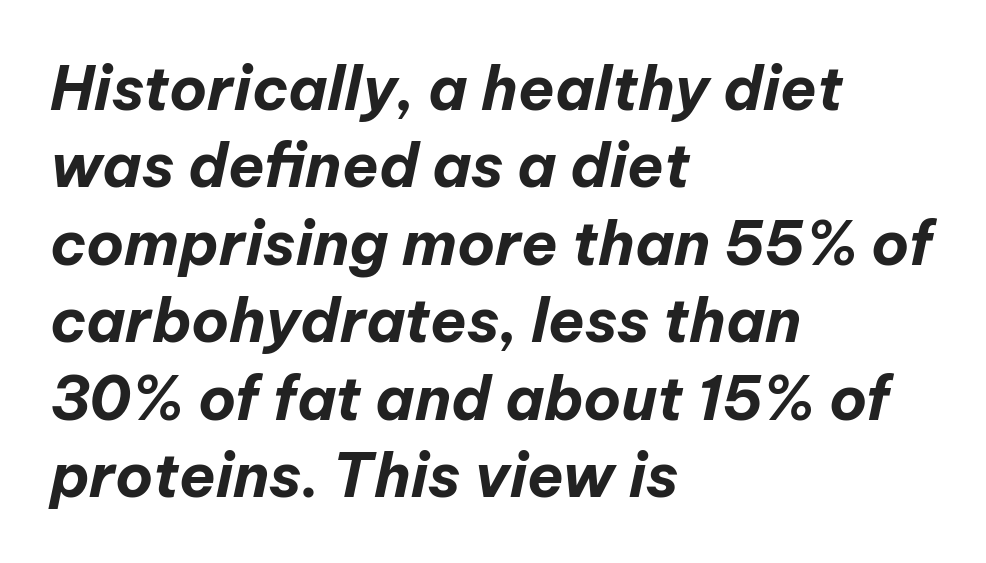
Beneath every word, the page is bare. These lines carry a lot of weight — the face is fully bold. If you drew a line through each stem, it would be angled. This sample uses plain, unmodified letter spacing.
